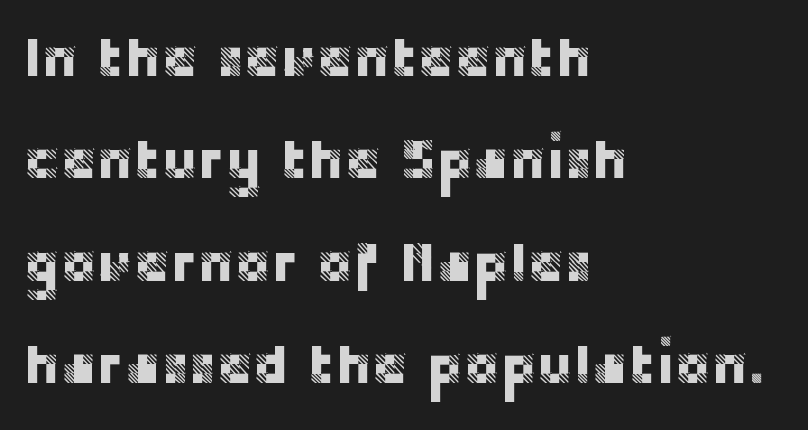
The image shows 55 px sans-serif type, upright; set left-aligned, line spacing 1.86x, normal letter spacing, not underlined; low stroke contrast and a large x-height.
